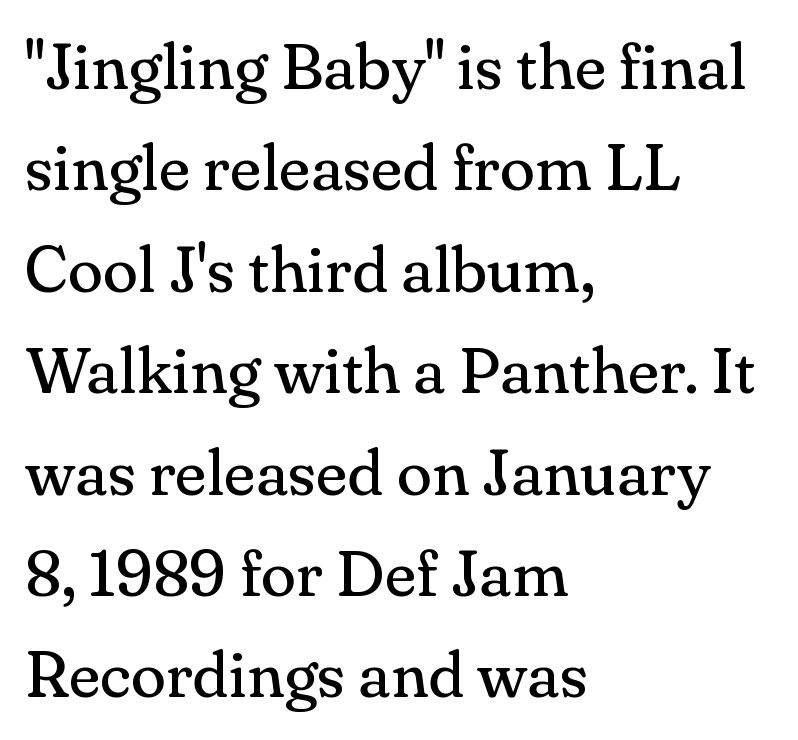
The image shows 65 px regular-weight serif type, upright; set left-aligned, normal line spacing (1.56x), normal letter spacing, not underlined; medium stroke contrast and a small x-height.
